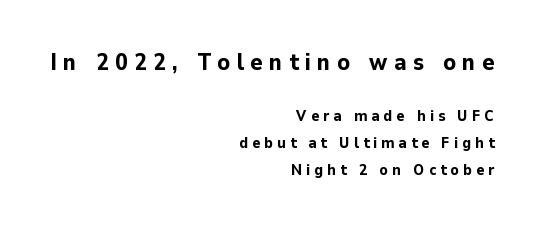
Q: Is the text bold? A: Yes.
Q: Is the text italic (slanted)? A: No, it is upright.
Q: Is the text underlined? A: No.
Q: How is the paragraph aligned? A: Right-aligned.
Q: Is the spacing between letters normal or unusually wide? A: Unusually wide.
Q: Which block of text is set in a larger size, the first (top) or the second (bottom)? A: The first (top) one.
